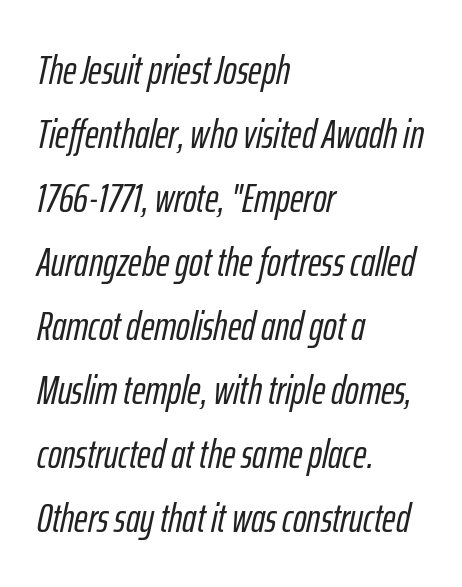
The image shows 41 px condensed type, italic (leaning right); set left-aligned, normal line spacing (1.56x), normal letter spacing, not underlined; low stroke contrast and a medium x-height.
